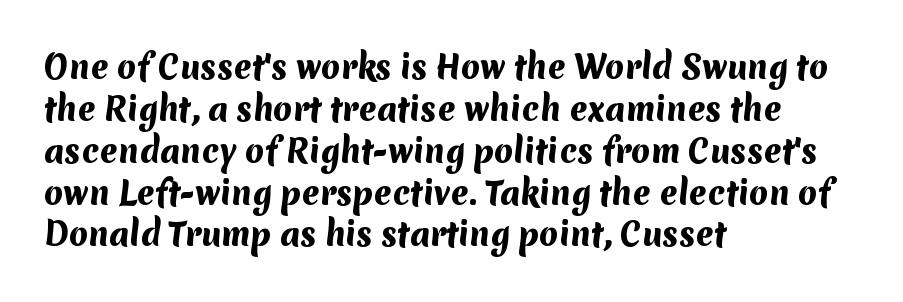
Q: Is the text bold? A: Yes.
Q: Is the typeface a serif or a sans-serif typeface? A: Sans-serif.
Q: Is the text underlined? A: No.
Q: How is the paragraph aligned? A: Left-aligned.
Q: Is the spacing between letters normal or unusually wide? A: Normal.
Q: Is the spacing between lines tight, normal or loose? A: Normal.
Q: Width (condensed, normal, or wide)? A: Normal.
Q: Stroke contrast? A: Medium.
Q: x-height? A: Medium.
Q: Monospaced? A: No.
